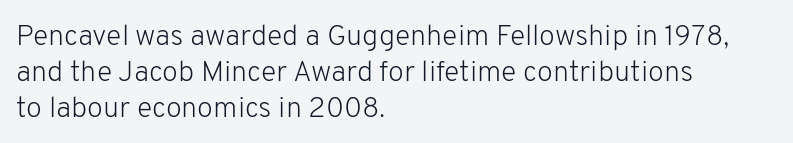
The space beneath each line is pristine and unruled. Between one letter and the next there's only the usual sliver of space. Casual observation: everything's shoved over to the left. Each new line begins a customary step beneath the previous one.
